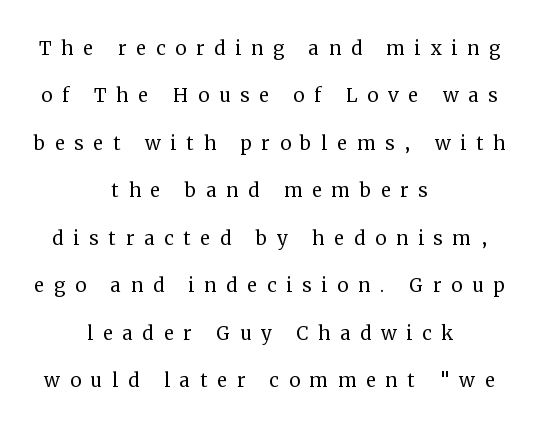
The image shows 25 px text type, upright; set centered, loose line spacing (1.9x), unusually wide letter spacing (+0.39 em), not underlined.
